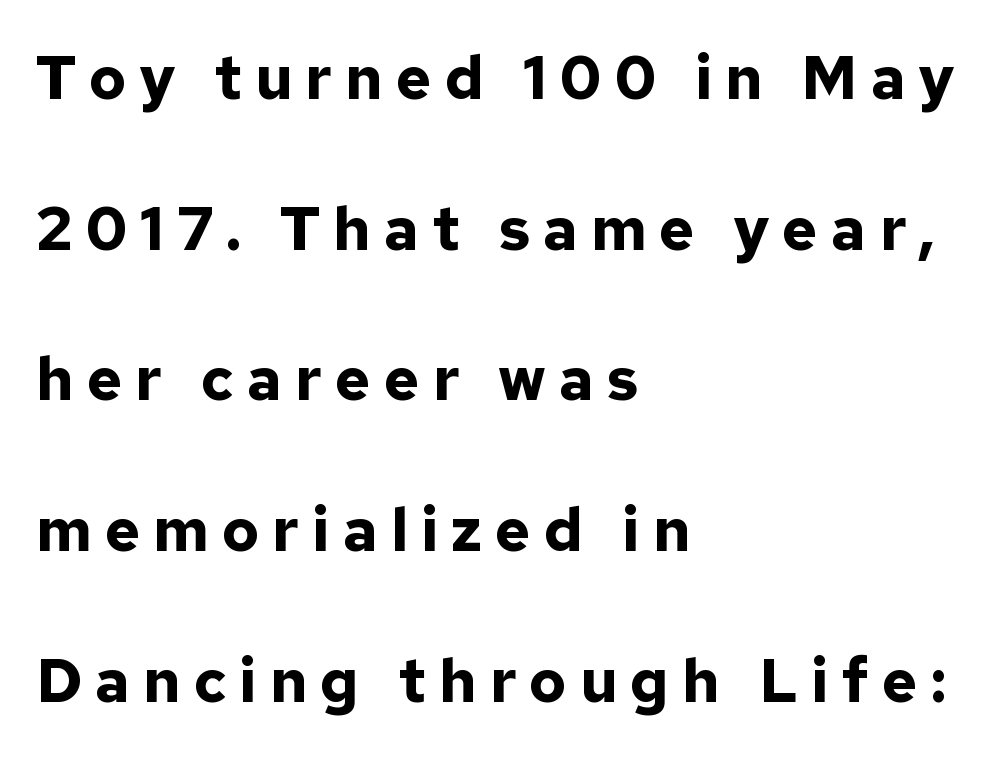
The image shows 61 px bold sans-serif type, upright; set left-aligned, loose line spacing (2.47x), unusually wide letter spacing (+0.21 em), not underlined; low stroke contrast and a medium x-height.
